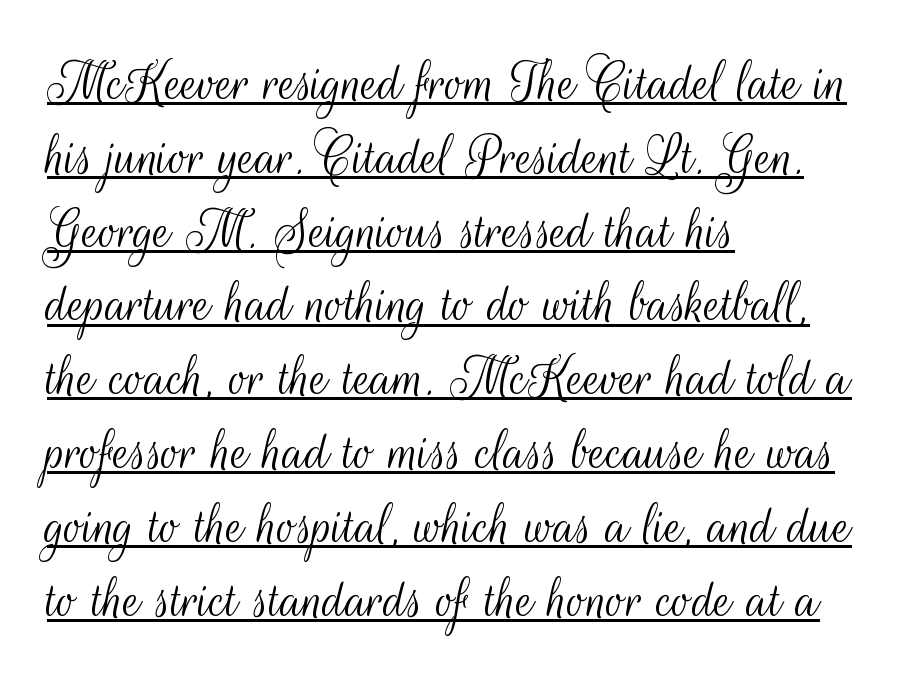
Letterform terminals end flat and unadorned throughout the passage. A typographer would call this underscored text. One-word summary of the alignment: left. What stands out about the letter spacing? Nothing — it is the standard amount. Weight: in the light-to-regular range.
